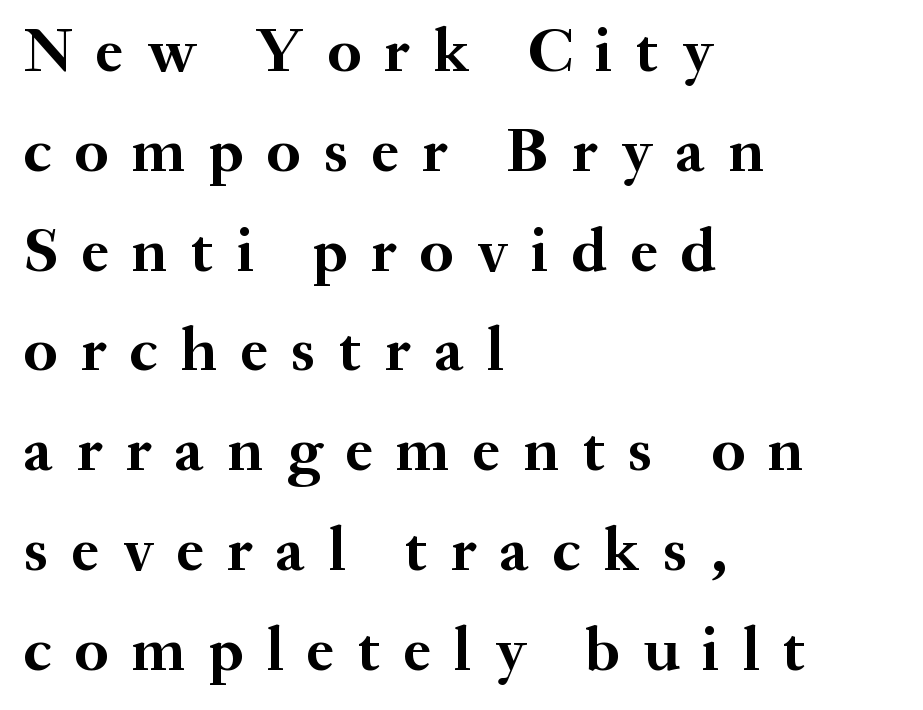
Q: Is the text bold? A: Yes.
Q: Is the text italic (slanted)? A: No, it is upright.
Q: Is the typeface a serif or a sans-serif typeface? A: Serif.
Q: Is the text underlined? A: No.
Q: How is the paragraph aligned? A: Left-aligned.
Q: Is the spacing between letters normal or unusually wide? A: Unusually wide.
Q: Is the spacing between lines tight, normal or loose? A: Normal.
Q: Width (condensed, normal, or wide)? A: Normal.
Q: Stroke contrast? A: Medium.
Q: x-height? A: Small.
Q: Monospaced? A: No.
